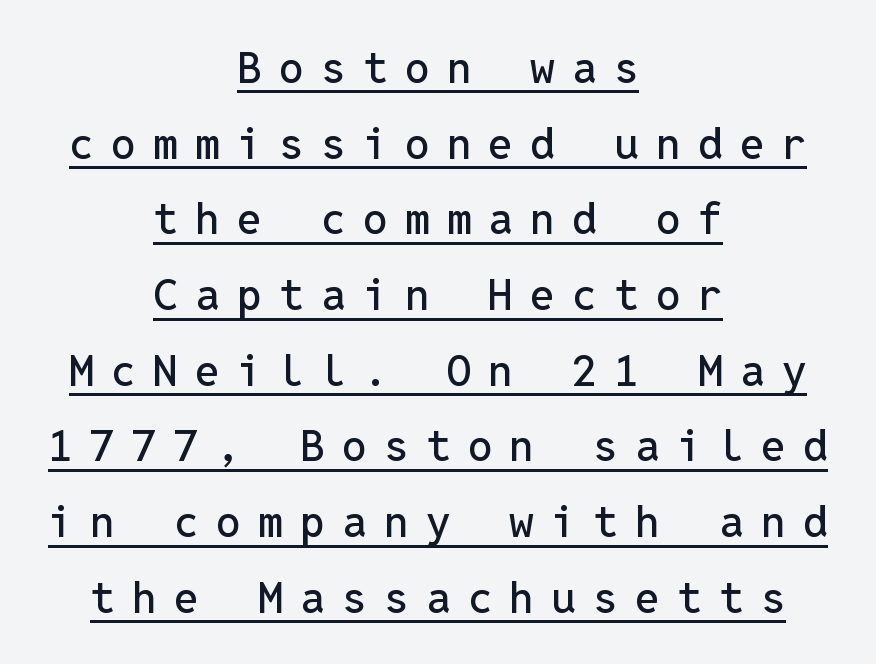
Q: Is the text italic (slanted)? A: No, it is upright.
Q: Is the typeface a serif or a sans-serif typeface? A: Sans-serif.
Q: Is the text underlined? A: Yes.
Q: How is the paragraph aligned? A: Centered.
Q: Is the spacing between letters normal or unusually wide? A: Unusually wide.
Q: Width (condensed, normal, or wide)? A: Normal.
Q: Stroke contrast? A: Low.
Q: x-height? A: Medium.
Q: Monospaced? A: Yes.
